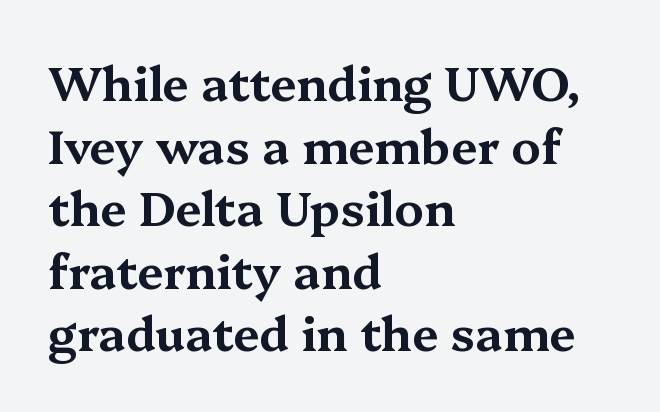
{"serif": "yes", "italic": "no", "width": "wide", "stroke_contrast": "medium", "x_height": "medium", "monospaced": "no", "underline": "no", "align": "left", "line_spacing": "normal", "line_spacing_ratio": 1.33, "letter_spacing": "normal", "letter_spacing_em": 0.0, "glyph_px": 47}
